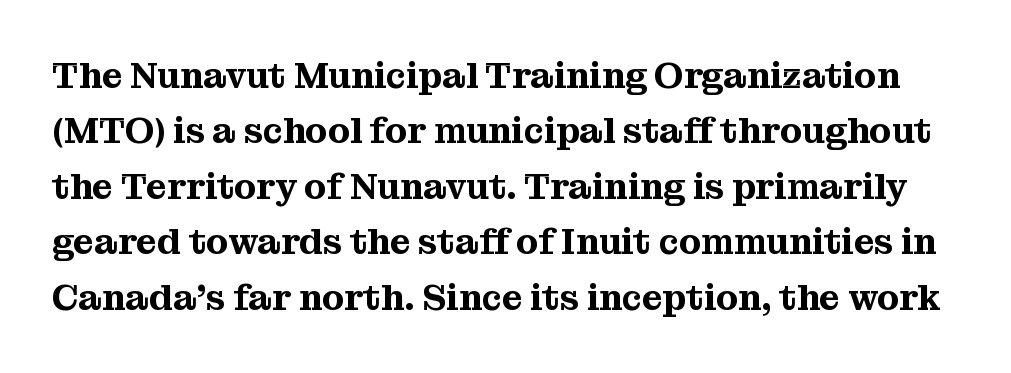
Varying glyph widths throughout — classic text-font behaviour. These lines keep a tight, regular rhythm from letter to letter. Clear beneath every line of the passage. Unlike a clean sans, this face finishes its strokes with serifs.
